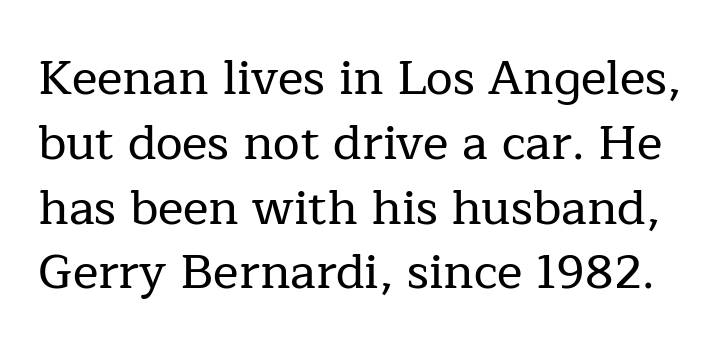
{"serif": "yes", "italic": "no", "width": "normal", "stroke_contrast": "low", "x_height": "medium", "monospaced": "no", "underline": "no", "line_spacing": "normal", "line_spacing_ratio": 1.35, "letter_spacing": "normal", "letter_spacing_em": 0.0, "glyph_px": 48}
